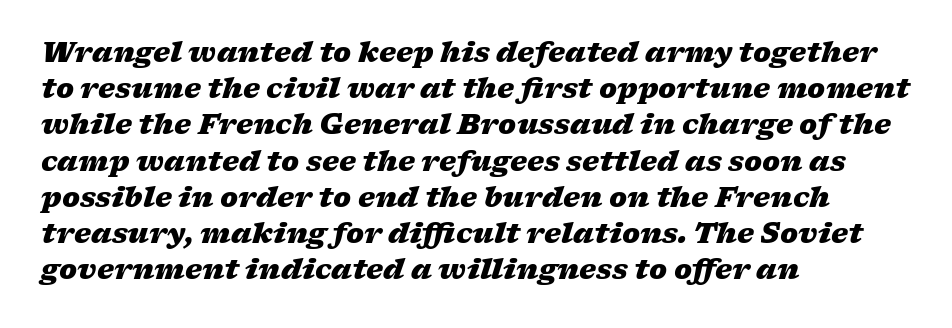
The image shows 27 px bold type, italic (leaning right); set left-aligned, normal line spacing (1.34x), normal letter spacing, not underlined.
